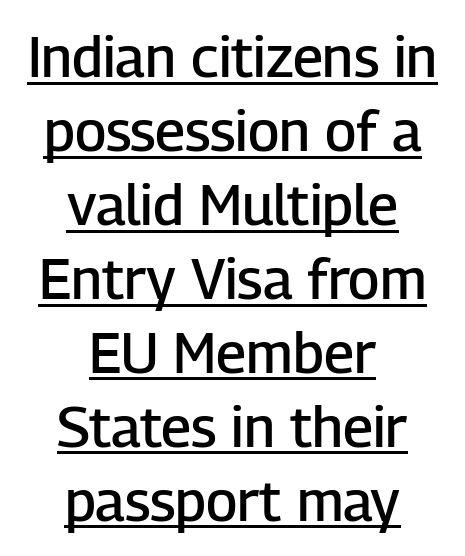
Q: Is the text bold? A: Semi-bold.
Q: Is the text italic (slanted)? A: No, it is upright.
Q: Is the typeface a serif or a sans-serif typeface? A: Sans-serif.
Q: Is the text underlined? A: Yes.
Q: How is the paragraph aligned? A: Centered.
Q: Is the spacing between letters normal or unusually wide? A: Normal.
Q: Is the spacing between lines tight, normal or loose? A: Normal.
Q: Width (condensed, normal, or wide)? A: Normal.
Q: Stroke contrast? A: Low.
Q: x-height? A: Medium.
Q: Monospaced? A: No.
